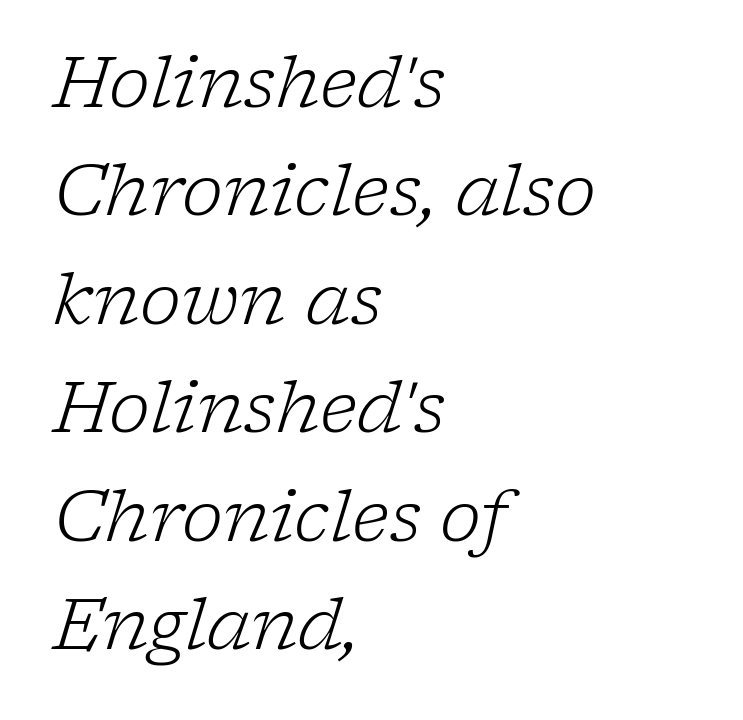
Q: Is the text bold? A: No.
Q: Is the text italic (slanted)? A: Yes, it leans right by about 17 degrees.
Q: Is the typeface a serif or a sans-serif typeface? A: Serif.
Q: Is the text underlined? A: No.
Q: How is the paragraph aligned? A: Left-aligned.
Q: Is the spacing between letters normal or unusually wide? A: Normal.
Q: Is the spacing between lines tight, normal or loose? A: Normal.
Q: Width (condensed, normal, or wide)? A: Normal.
Q: Stroke contrast? A: Low.
Q: x-height? A: Medium.
Q: Monospaced? A: No.
